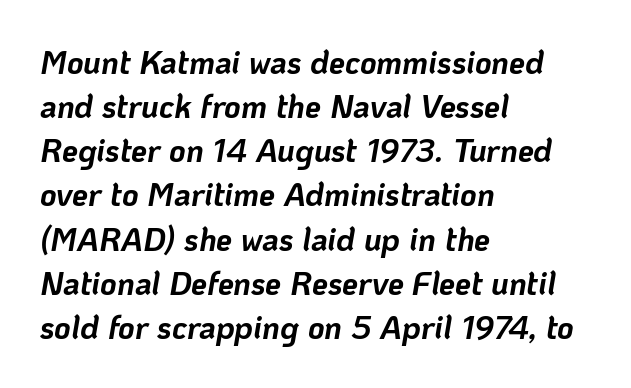
{"italic": "yes", "lean": "right", "slant_degrees": 10, "bold": "yes", "weight": "bold", "width": "normal", "stroke_contrast": "low", "x_height": "medium", "monospaced": "no", "underline": "no", "align": "left", "line_spacing": "normal", "line_spacing_ratio": 1.38, "letter_spacing": "normal", "letter_spacing_em": 0.0, "glyph_px": 32}
